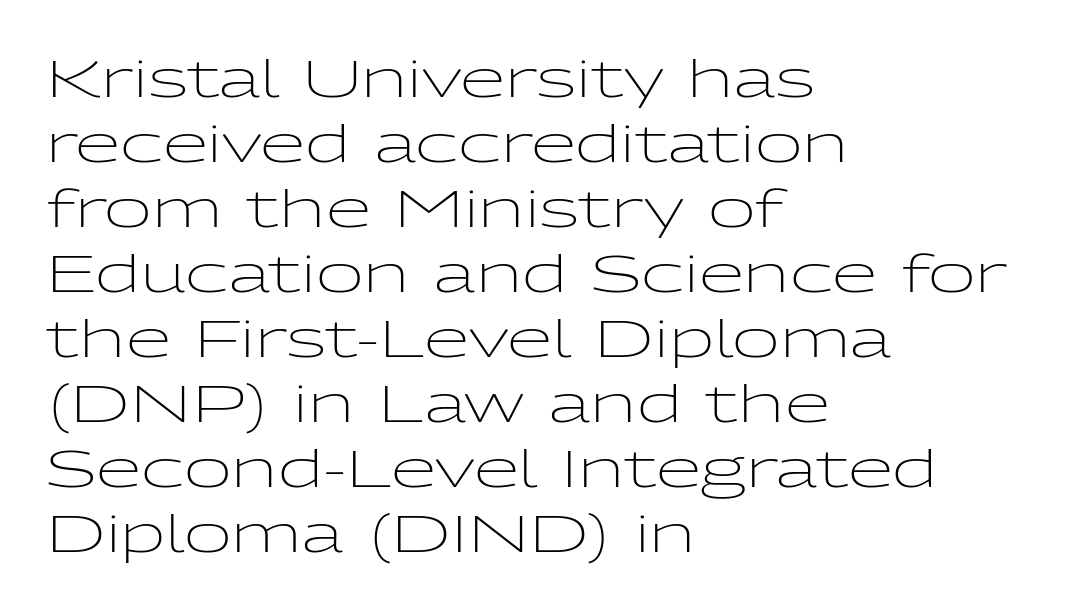
The image shows 52 px light, wide sans-serif type, upright; set left-aligned, normal line spacing (1.25x), normal letter spacing, not underlined; low stroke contrast and a medium x-height.
